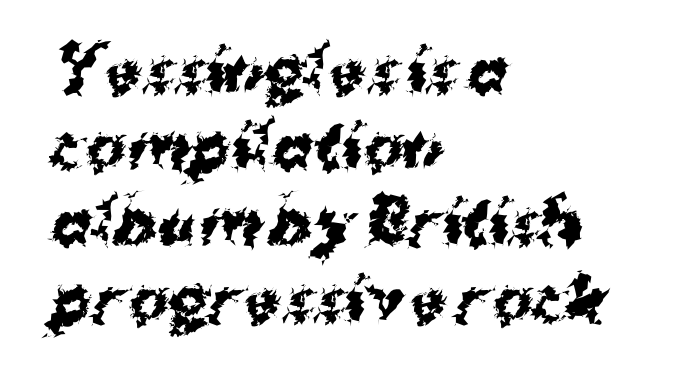
Q: Is the text bold? A: Yes.
Q: Is the typeface a serif or a sans-serif typeface? A: Sans-serif.
Q: Is the text underlined? A: No.
Q: How is the paragraph aligned? A: Left-aligned.
Q: Is the spacing between letters normal or unusually wide? A: Normal.
Q: Is the spacing between lines tight, normal or loose? A: Normal.
Q: Width (condensed, normal, or wide)? A: Normal.
Q: Stroke contrast? A: Medium.
Q: x-height? A: Medium.
Q: Monospaced? A: No.
